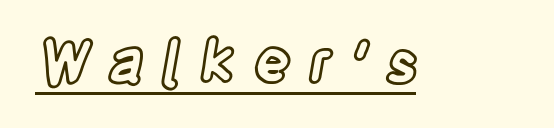
The image shows 57 px condensed type; set unusually wide letter spacing (+0.32 em), underlined; a large x-height.
